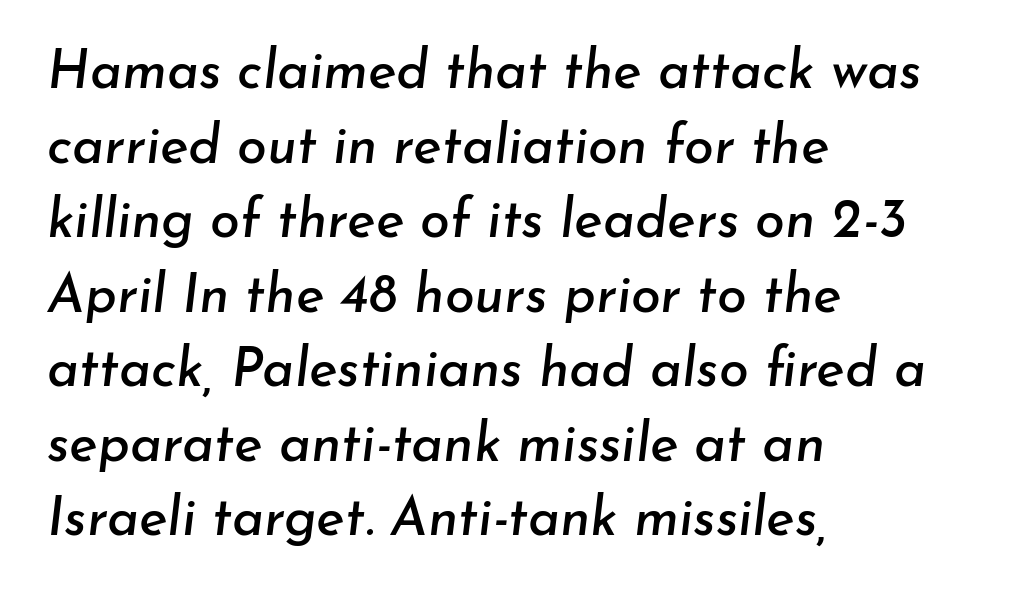
Between one letter and the next there's only the usual sliver of space. Which margin do the lines hug? The left one — the right edge is uneven. It's the slanting kind of type. Beneath every word, the page is bare. Reading down the column, the eye jumps a familiar distance to each next line. Think of a printed novel: that variable character pitch is what you see here.
